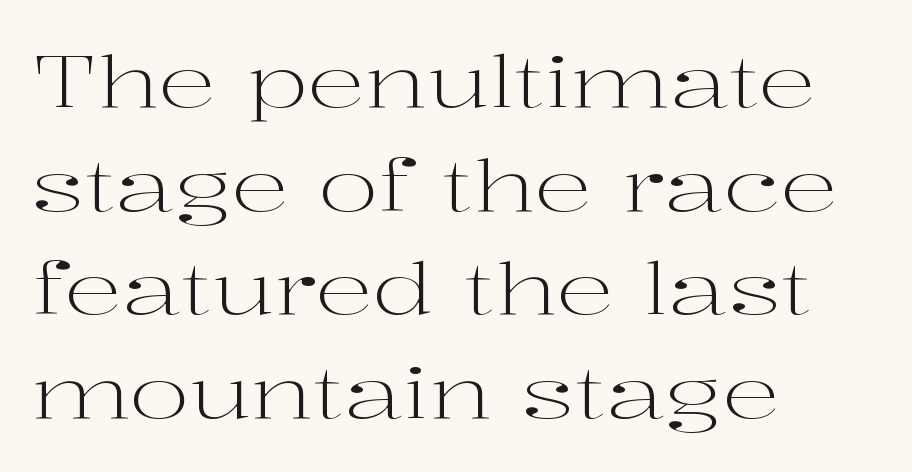
Q: Is the text bold? A: No.
Q: Is the text italic (slanted)? A: No, it is upright.
Q: Is the typeface a serif or a sans-serif typeface? A: Serif.
Q: Is the text underlined? A: No.
Q: How is the paragraph aligned? A: Left-aligned.
Q: Is the spacing between letters normal or unusually wide? A: Normal.
Q: Is the spacing between lines tight, normal or loose? A: Normal.
Q: Width (condensed, normal, or wide)? A: Wide.
Q: Stroke contrast? A: High.
Q: x-height? A: Medium.
Q: Monospaced? A: No.
